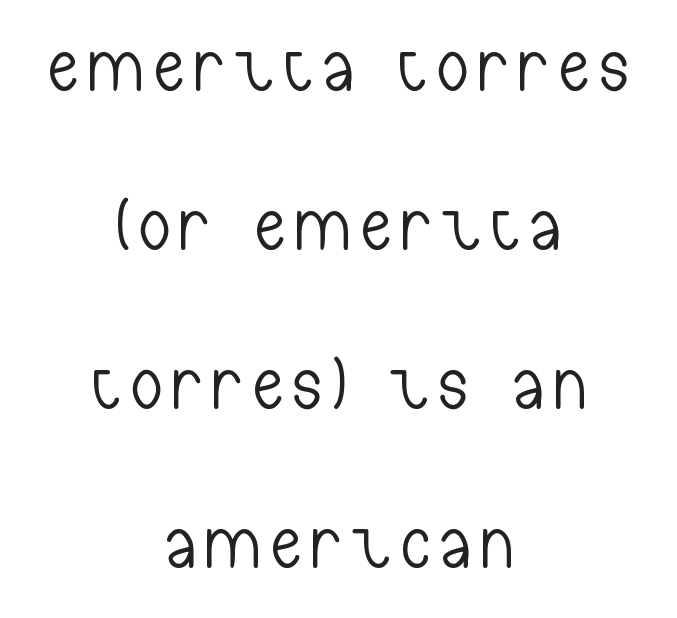
{"serif": "no", "italic": "no", "bold": "no", "weight": "light", "width": "condensed", "stroke_contrast": "low", "x_height": "medium", "monospaced": "no", "underline": "no", "align": "center", "line_spacing": "loose", "line_spacing_ratio": 2.12, "glyph_px": 75}
